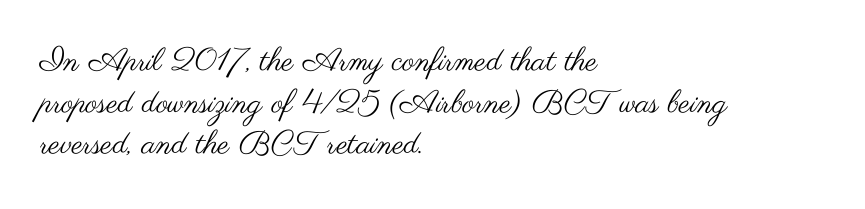
The image shows 32 px regular-weight, wide sans-serif type; set left-aligned, normal line spacing (1.3x), normal letter spacing, not underlined; medium stroke contrast and a small x-height.
